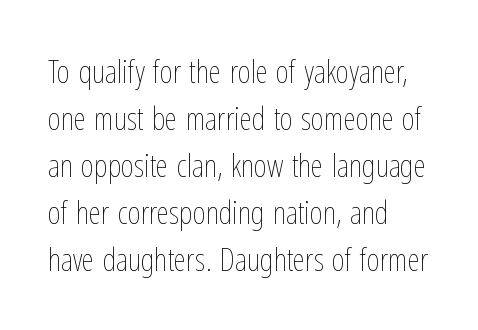
{"italic": "no", "bold": "no", "weight": "thin", "width": "condensed", "stroke_contrast": "low", "x_height": "medium", "monospaced": "no", "underline": "no", "align": "left", "line_spacing": "normal", "line_spacing_ratio": 1.47, "letter_spacing": "normal", "letter_spacing_em": 0.0, "glyph_px": 32}
